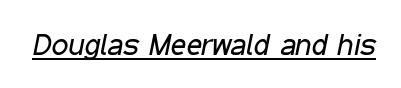
Q: Is the text bold? A: No.
Q: Is the text italic (slanted)? A: Yes, it leans right by about 11 degrees.
Q: Is the text underlined? A: Yes.
Q: Is the spacing between letters normal or unusually wide? A: Normal.
Q: Width (condensed, normal, or wide)? A: Condensed.
Q: Stroke contrast? A: Low.
Q: x-height? A: Medium.
Q: Monospaced? A: No.
